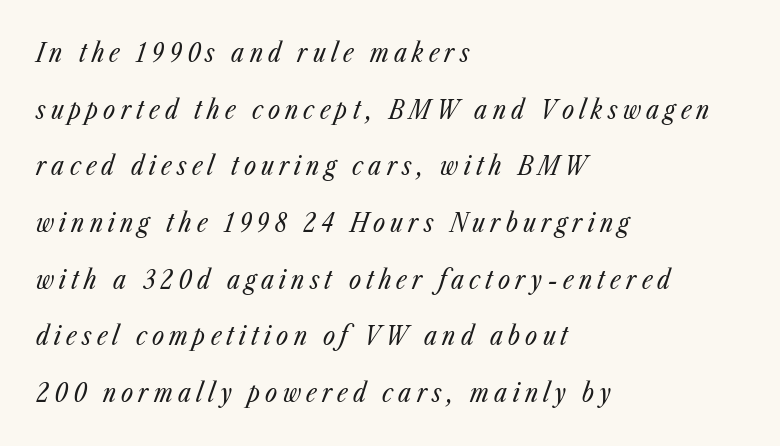
{"italic": "yes", "lean": "right", "slant_degrees": 23, "bold": "no", "underline": "no", "align": "left", "line_spacing": "loose", "line_spacing_ratio": 2.18, "letter_spacing": "wide", "letter_spacing_em": 0.2, "glyph_px": 26}
